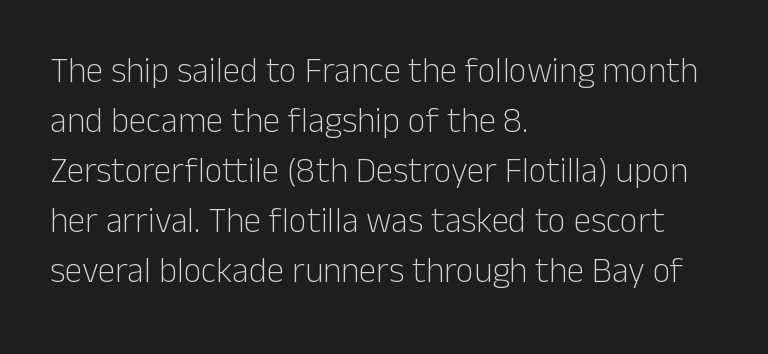
Q: Is the text bold? A: No.
Q: Is the text italic (slanted)? A: No, it is upright.
Q: Is the typeface a serif or a sans-serif typeface? A: Sans-serif.
Q: Is the text underlined? A: No.
Q: How is the paragraph aligned? A: Left-aligned.
Q: Is the spacing between letters normal or unusually wide? A: Normal.
Q: Is the spacing between lines tight, normal or loose? A: Normal.
Q: Width (condensed, normal, or wide)? A: Normal.
Q: Stroke contrast? A: Low.
Q: x-height? A: Medium.
Q: Monospaced? A: No.
